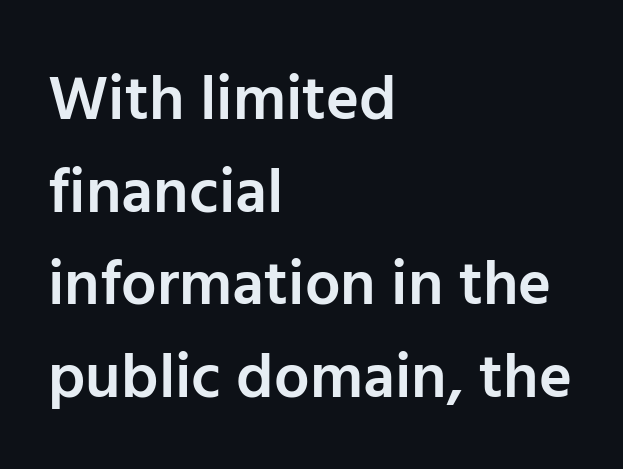
Q: Is the text bold? A: Semi-bold.
Q: Is the text italic (slanted)? A: No, it is upright.
Q: Is the typeface a serif or a sans-serif typeface? A: Sans-serif.
Q: Is the text underlined? A: No.
Q: How is the paragraph aligned? A: Left-aligned.
Q: Is the spacing between letters normal or unusually wide? A: Normal.
Q: Is the spacing between lines tight, normal or loose? A: Normal.
Q: Width (condensed, normal, or wide)? A: Normal.
Q: Stroke contrast? A: Low.
Q: x-height? A: Medium.
Q: Monospaced? A: No.
